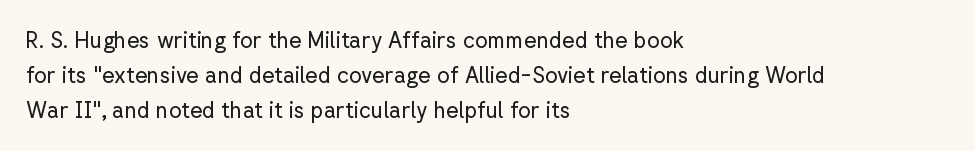
Q: Is the text bold? A: No.
Q: Is the text italic (slanted)? A: No, it is upright.
Q: Is the text underlined? A: No.
Q: How is the paragraph aligned? A: Left-aligned.
Q: Is the spacing between letters normal or unusually wide? A: Normal.
Q: Is the spacing between lines tight, normal or loose? A: Normal.
